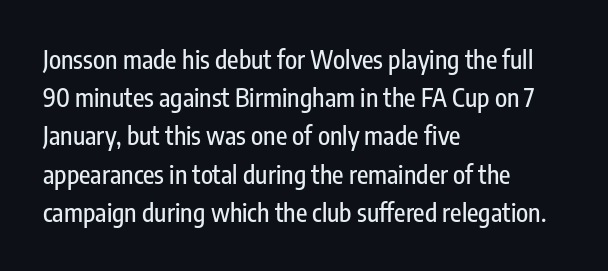
{"italic": "no", "underline": "no", "align": "left", "line_spacing": "normal", "line_spacing_ratio": 1.53, "letter_spacing": "normal", "letter_spacing_em": 0.0, "glyph_px": 25}
